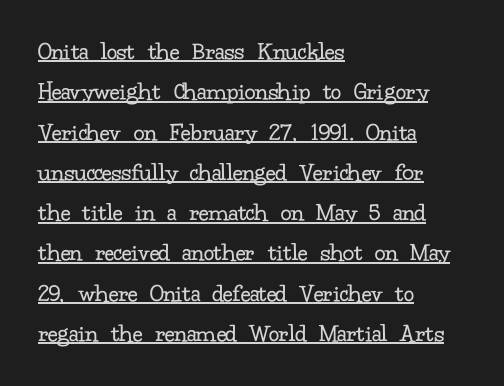
Q: Is the text bold? A: No.
Q: Is the text italic (slanted)? A: No, it is upright.
Q: Is the text underlined? A: Yes.
Q: How is the paragraph aligned? A: Left-aligned.
Q: Is the spacing between letters normal or unusually wide? A: Normal.
Q: Is the spacing between lines tight, normal or loose? A: Normal.
